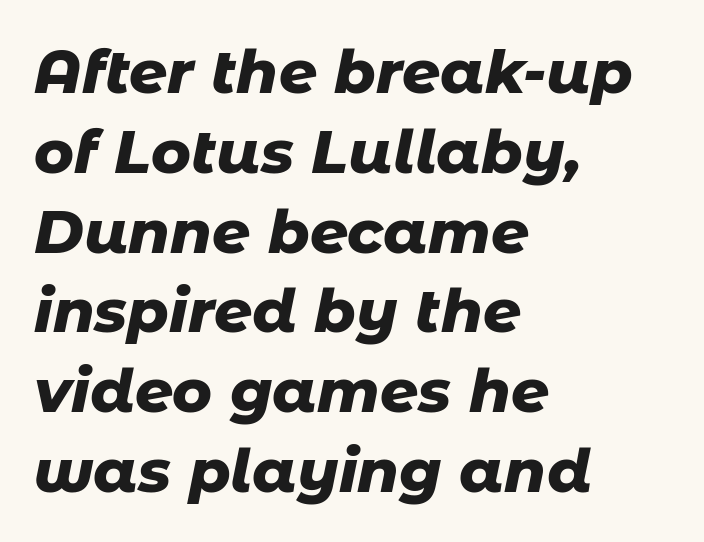
The image shows 60 px heavy type, italic (leaning right); set left-aligned, normal line spacing (1.33x), normal letter spacing, not underlined; low stroke contrast and a medium x-height.
